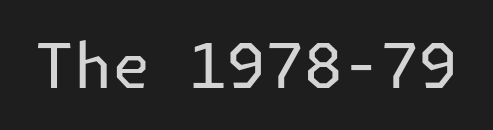
Q: Is the text bold? A: No.
Q: Is the text italic (slanted)? A: No, it is upright.
Q: Is the typeface a serif or a sans-serif typeface? A: Sans-serif.
Q: Is the text underlined? A: No.
Q: Is the spacing between letters normal or unusually wide? A: Normal.
Q: Width (condensed, normal, or wide)? A: Normal.
Q: Stroke contrast? A: Low.
Q: x-height? A: Medium.
